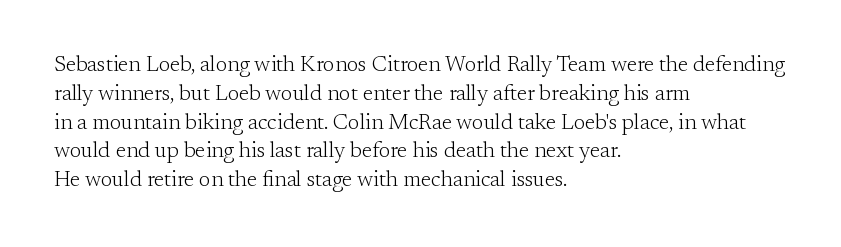
No extra ink here — the face is not bold. The ragged edge is on the right, which tells us the setting is flush left. Decoration check: the copy has no underline. Between one letter and the next there's only the usual sliver of space. No italicization has been applied; the sample stays upright. Successive baselines arrive at the customary interval.
